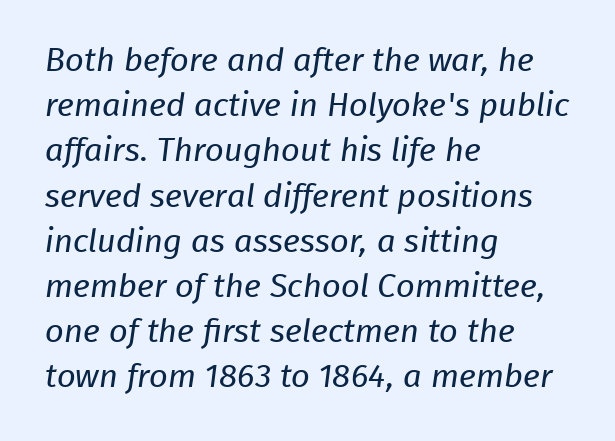
Q: Is the text bold? A: No.
Q: Is the typeface a serif or a sans-serif typeface? A: Sans-serif.
Q: Is the text underlined? A: No.
Q: How is the paragraph aligned? A: Left-aligned.
Q: Is the spacing between letters normal or unusually wide? A: Normal.
Q: Is the spacing between lines tight, normal or loose? A: Normal.
Q: Width (condensed, normal, or wide)? A: Normal.
Q: Stroke contrast? A: Low.
Q: x-height? A: Medium.
Q: Monospaced? A: No.
